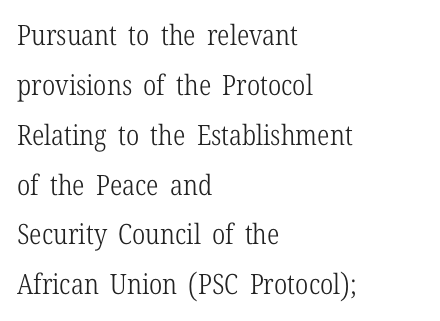
The letters carry serifs — small finishing strokes at the ends of their stems. Words float on clear page, feet unadorned. Here the designer chose a conventional face with non-uniform glyph widths. Compared with a centered layout, this one pins lines to the left instead. Stems and bowls with no extra thickness — not bold.
